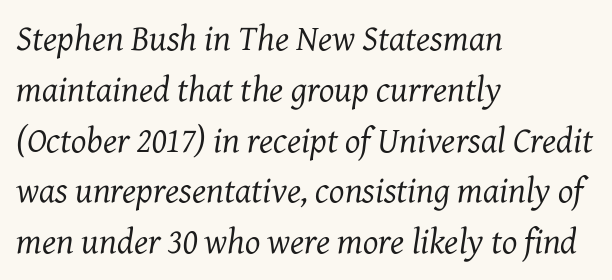
Q: Is the text bold? A: No.
Q: Is the text italic (slanted)? A: Yes, it leans right by about 7 degrees.
Q: Is the typeface a serif or a sans-serif typeface? A: Serif.
Q: Is the text underlined? A: No.
Q: How is the paragraph aligned? A: Left-aligned.
Q: Is the spacing between letters normal or unusually wide? A: Normal.
Q: Is the spacing between lines tight, normal or loose? A: Normal.
Q: Width (condensed, normal, or wide)? A: Normal.
Q: Stroke contrast? A: Medium.
Q: x-height? A: Medium.
Q: Monospaced? A: No.
